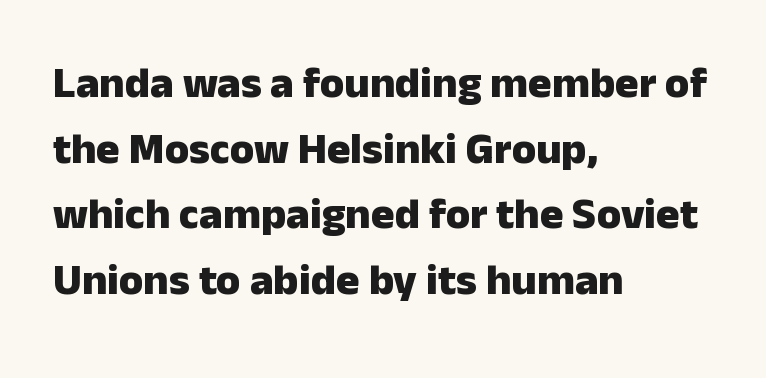
{"serif": "no", "italic": "no", "bold": "yes", "weight": "heavy", "width": "normal", "stroke_contrast": "low", "x_height": "medium", "monospaced": "no", "underline": "no", "align": "left", "line_spacing": "normal", "line_spacing_ratio": 1.49, "letter_spacing": "normal", "letter_spacing_em": 0.0, "glyph_px": 44}
